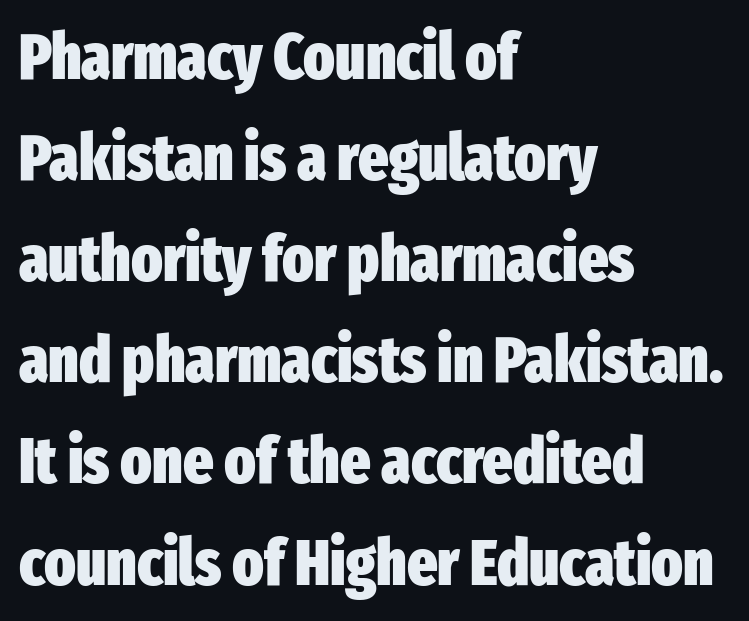
To sum up the face: it is a sans, with no serifs. This sample is left-justified, so line endings fall wherever the words run out. Nobody touched the tracking dial on this one. A dark, heavy texture on the line: the type is bold. Quick note: interline space is typical.
